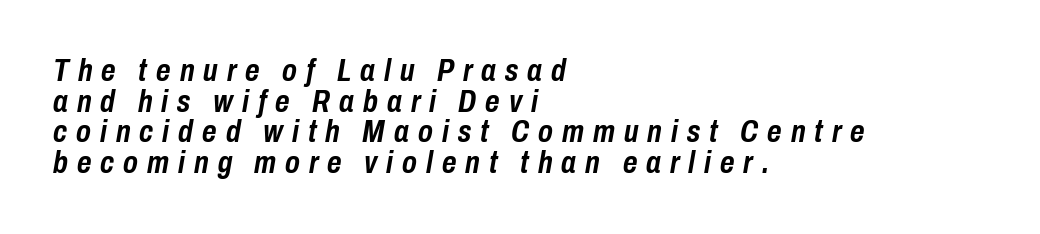
The tracking reads as deliberately expanded to a designer's eye. Whoever set this chose condensed vertical rhythm over breathing room. Spacing verdict: proportional, widths tailored to each character. A typesetter would mark this as italic. Its strokes are broad and dark, the hallmark of bold type.
